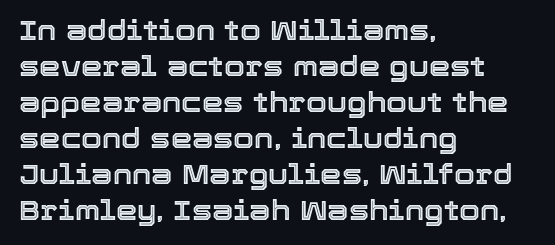
Vertically, the passage feels balanced, rows spaced as you'd expect. The face used here is rendered with its standard letterfit. The words here are not underlined. Posture: straight, roman, zero tilt.
